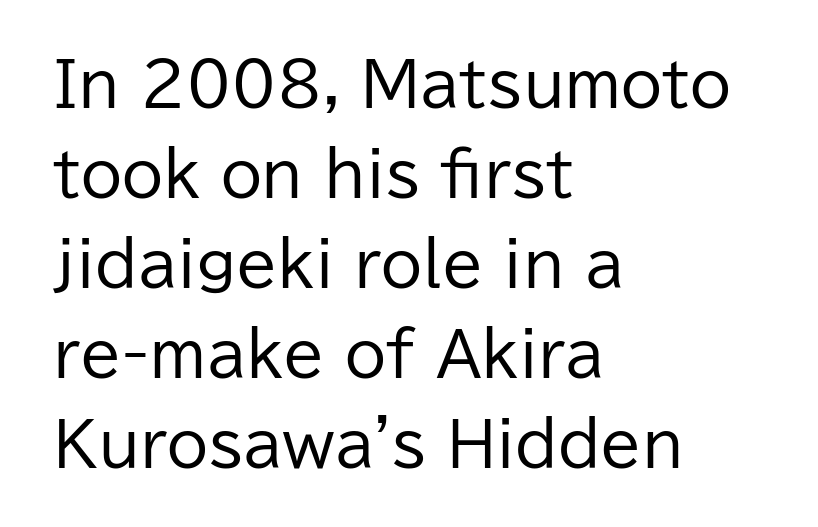
{"serif": "no", "italic": "no", "bold": "no", "weight": "regular", "width": "normal", "stroke_contrast": "low", "x_height": "medium", "monospaced": "no", "underline": "no", "align": "left", "line_spacing": "normal", "line_spacing_ratio": 1.5, "letter_spacing": "normal", "letter_spacing_em": 0.0, "glyph_px": 60}
